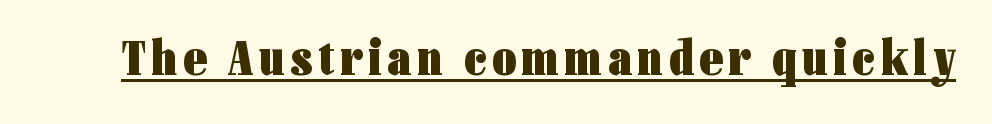
The sample's only ornament is a line tracing under the words. Looks like regular typesetting: each glyph gets only the width it needs. No feet cap the strokes, marking this as sans-serif type. This is roman type, the default non-slanted kind. Heavy-handed strokes throughout: this text is bold.
